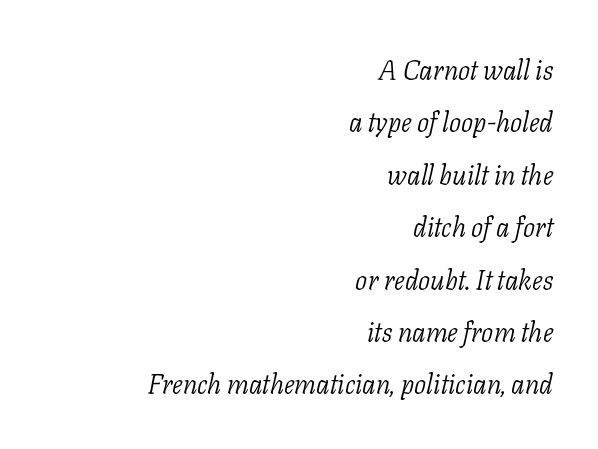
Q: Is the text bold? A: No.
Q: Is the text italic (slanted)? A: Yes, it leans right by about 11 degrees.
Q: Is the text underlined? A: No.
Q: How is the paragraph aligned? A: Right-aligned.
Q: Is the spacing between letters normal or unusually wide? A: Normal.
Q: Is the spacing between lines tight, normal or loose? A: Loose.
